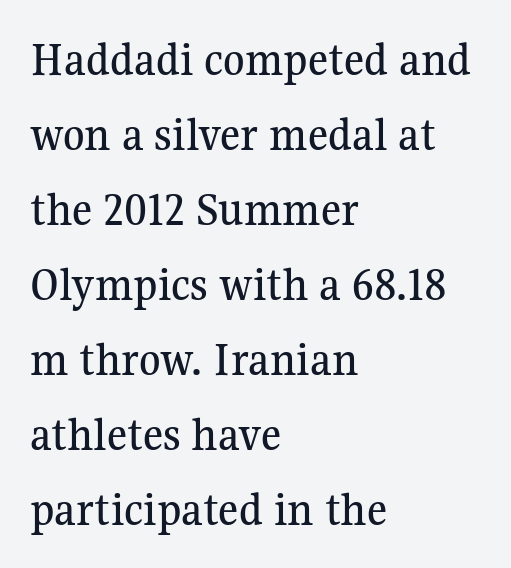
{"serif": "yes", "italic": "no", "width": "normal", "stroke_contrast": "medium", "x_height": "medium", "monospaced": "no", "underline": "no", "align": "left", "line_spacing": "normal", "line_spacing_ratio": 1.53, "letter_spacing": "normal", "letter_spacing_em": 0.0, "glyph_px": 49}
